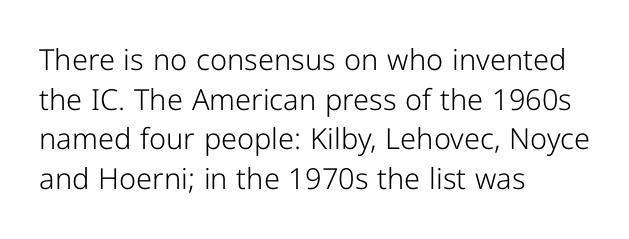
{"serif": "no", "italic": "no", "bold": "no", "weight": "light", "width": "normal", "stroke_contrast": "low", "x_height": "medium", "monospaced": "no", "underline": "no", "align": "left", "line_spacing": "normal", "line_spacing_ratio": 1.37, "letter_spacing": "normal", "letter_spacing_em": 0.0, "glyph_px": 29}
